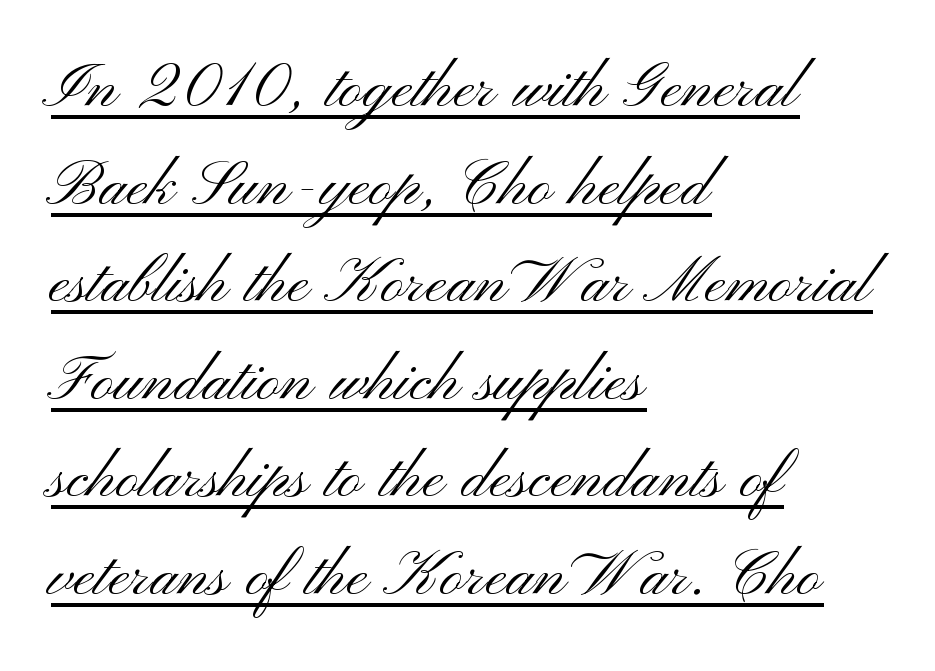
{"serif": "no", "bold": "no", "weight": "light", "width": "wide", "stroke_contrast": "medium", "x_height": "small", "monospaced": "no", "underline": "yes", "align": "left", "line_spacing_ratio": 1.22, "letter_spacing": "normal", "letter_spacing_em": 0.0, "glyph_px": 80}
